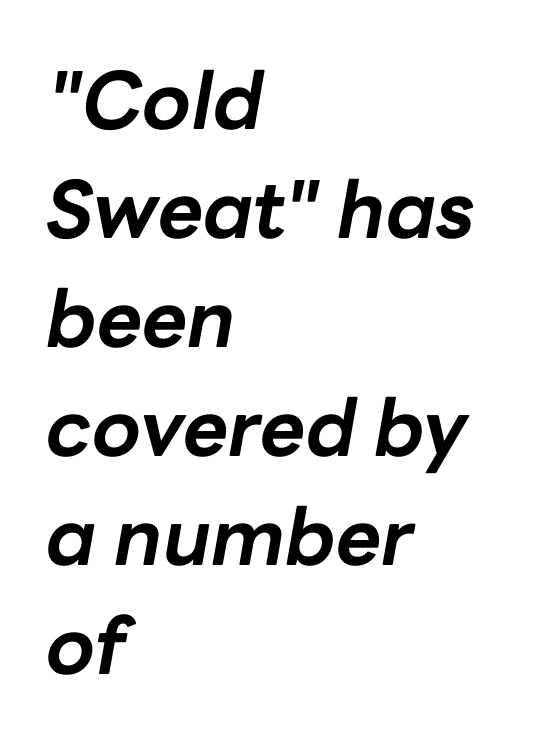
The image shows 79 px bold type, italic (leaning right); set left-aligned, normal line spacing (1.38x), normal letter spacing, not underlined; low stroke contrast and a medium x-height.
